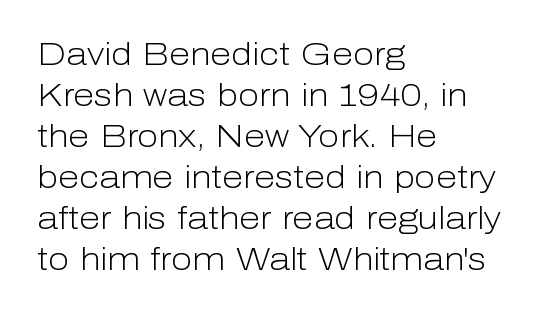
{"serif": "no", "italic": "no", "bold": "no", "weight": "light", "width": "normal", "stroke_contrast": "low", "x_height": "medium", "monospaced": "no", "underline": "no", "align": "left", "line_spacing": "normal", "line_spacing_ratio": 1.32, "letter_spacing": "normal", "letter_spacing_em": 0.0, "glyph_px": 31}
